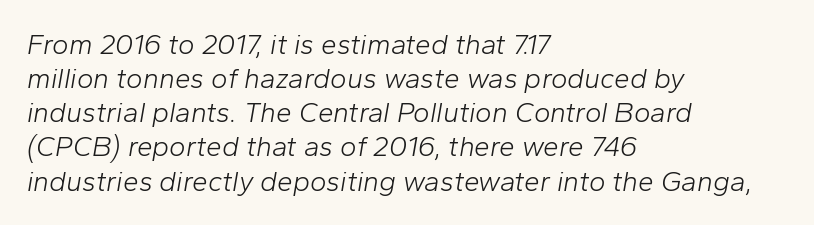
The image shows 28 px light type, italic (leaning right); set left-aligned, line spacing 1.22x, normal letter spacing, not underlined; low stroke contrast and a medium x-height.
